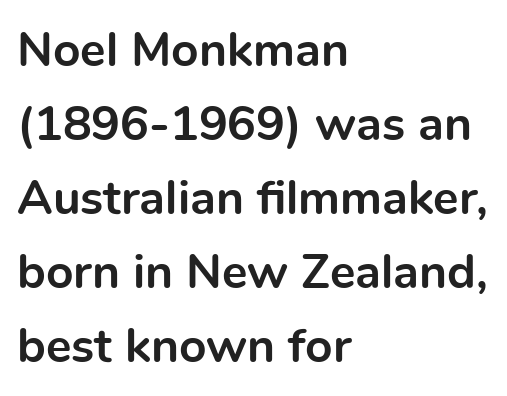
Spacing verdict: proportional, widths tailored to each character. A typesetter would mark this as roman, not italic. Bare-footed words on every line. The line texture is even and compact thanks to regular tracking. Does the type have serifs? No, each stem ends abruptly.
